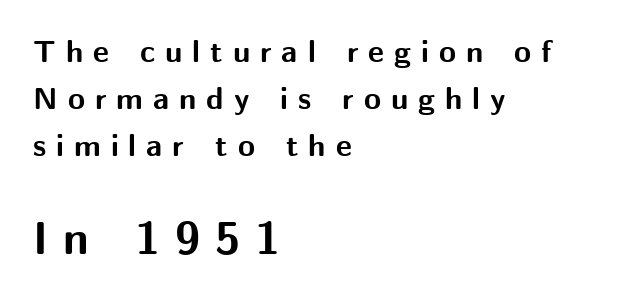
The image shows 46 px bold sans-serif type, upright; set left-aligned, normal line spacing (1.52x), unusually wide letter spacing (+0.32 em), not underlined; the second (bottom) block is 1.48x larger; medium stroke contrast and a medium x-height.
